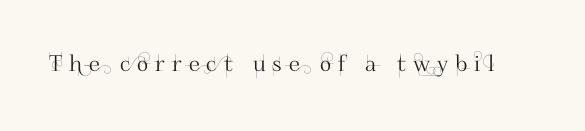
The image shows 22 px text type, upright; set unusually wide letter spacing (+0.32 em), not underlined.
